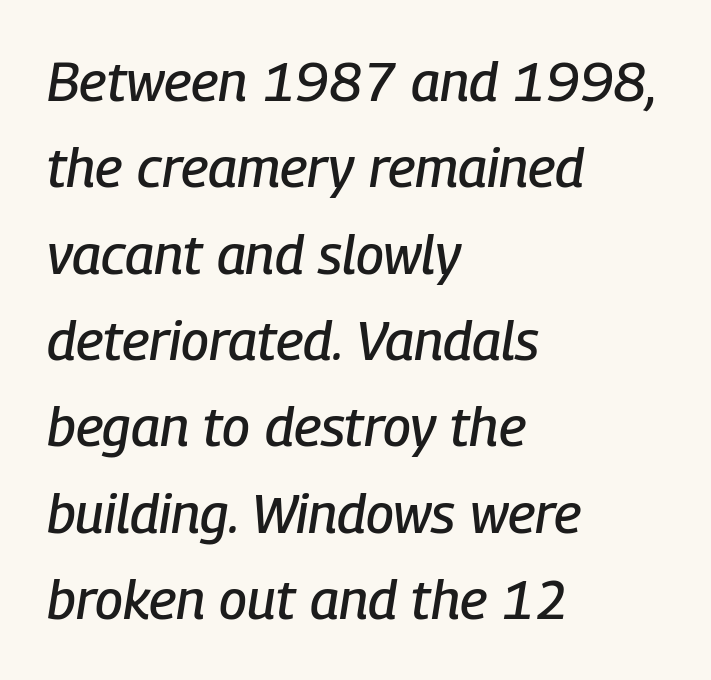
Q: Is the text italic (slanted)? A: Yes, it leans right by about 9 degrees.
Q: Is the text underlined? A: No.
Q: How is the paragraph aligned? A: Left-aligned.
Q: Is the spacing between letters normal or unusually wide? A: Normal.
Q: Is the spacing between lines tight, normal or loose? A: Normal.
Q: Width (condensed, normal, or wide)? A: Condensed.
Q: Stroke contrast? A: Low.
Q: x-height? A: Medium.
Q: Monospaced? A: No.
